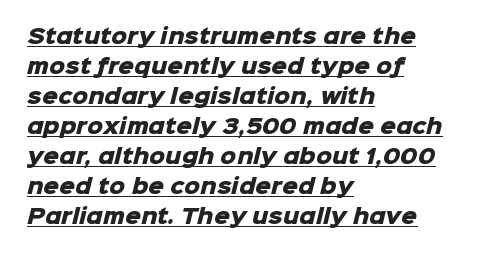
Q: Is the text bold? A: Yes.
Q: Is the text underlined? A: Yes.
Q: How is the paragraph aligned? A: Left-aligned.
Q: Is the spacing between letters normal or unusually wide? A: Normal.
Q: Is the spacing between lines tight, normal or loose? A: Normal.
